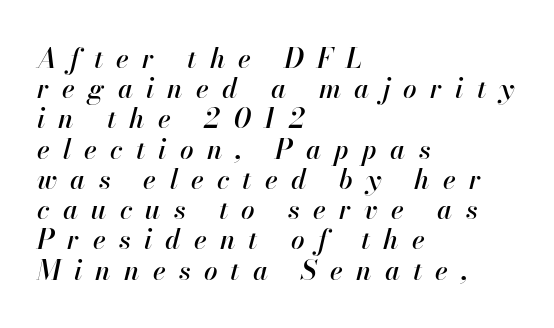
{"italic": "yes", "lean": "right", "slant_degrees": 13, "underline": "no", "align": "left", "line_spacing": "tight", "line_spacing_ratio": 1.12, "letter_spacing": "wide", "letter_spacing_em": 0.49, "glyph_px": 27}
